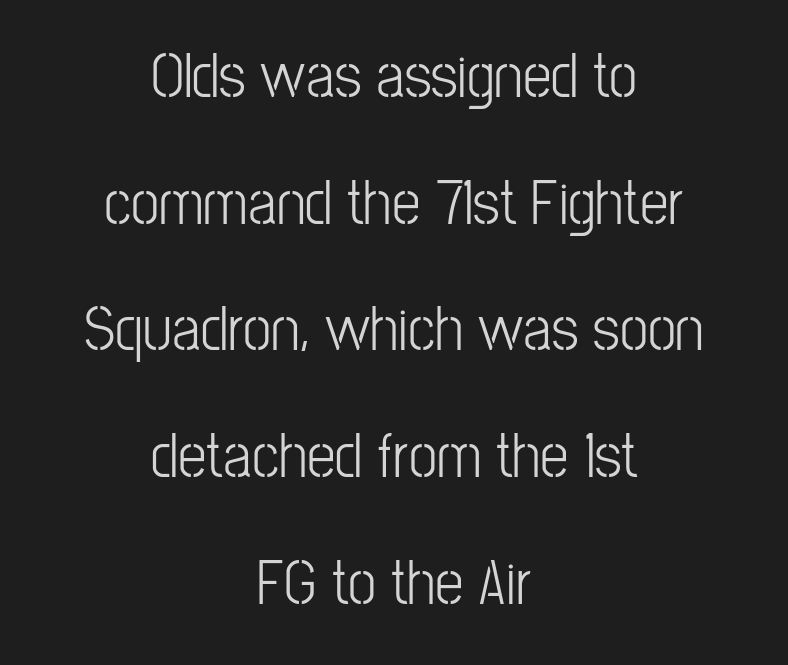
Are there feet on the stems? There aren't — it's a sans. In CSS terms this would be text-align: center. Type without underlining. No heavy texture on the line: the type isn't bold. Standard letterfit; no display-style spreading of the glyphs. Successive baselines arrive slowly, with a big drop between each.
